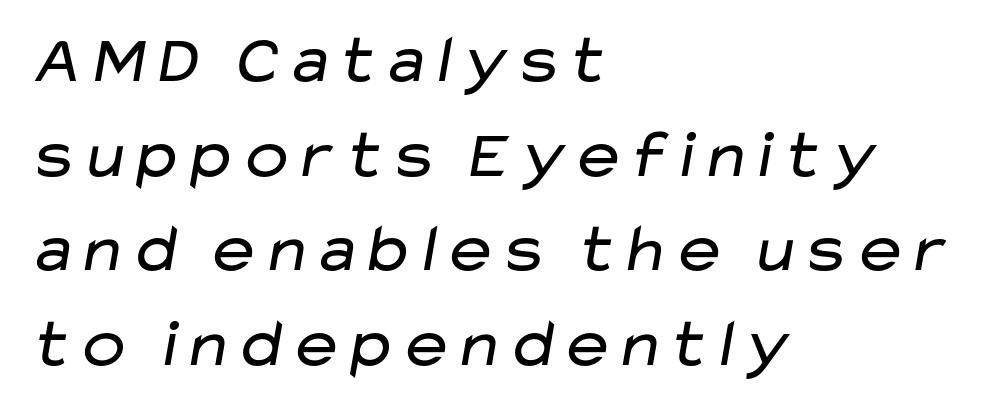
The image shows 69 px regular-weight, wide sans-serif type; set left-aligned, normal line spacing (1.37x), normal letter spacing, not underlined; low stroke contrast and a medium x-height.
